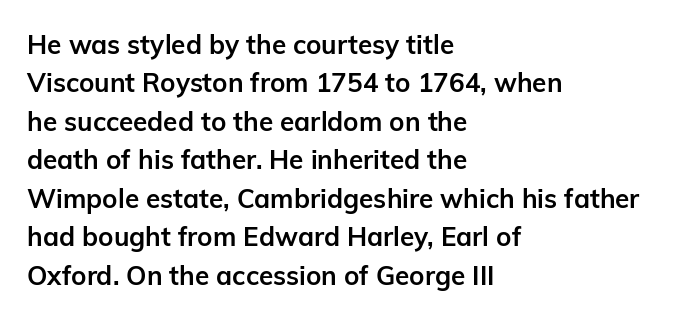
{"italic": "no", "bold": "yes", "underline": "no", "align": "left", "line_spacing": "normal", "line_spacing_ratio": 1.48, "letter_spacing": "normal", "letter_spacing_em": 0.0, "glyph_px": 26}
